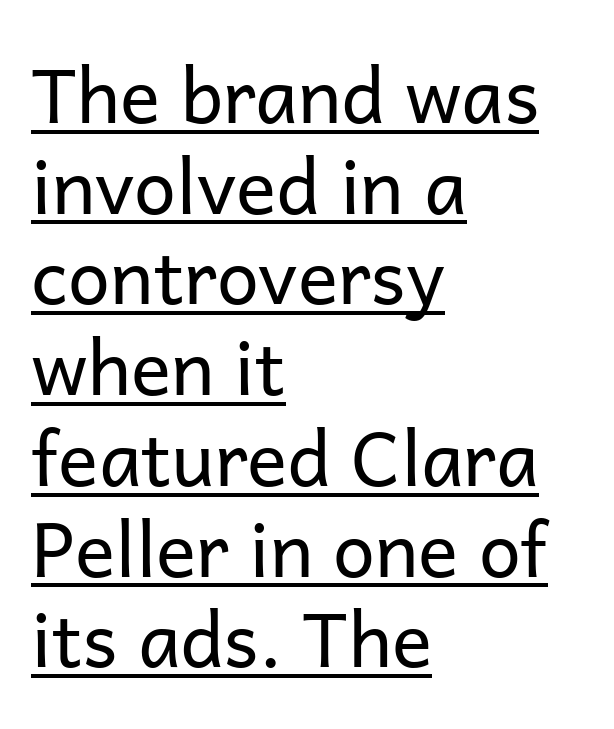
{"serif": "no", "italic": "no", "bold": "no", "weight": "regular", "width": "normal", "stroke_contrast": "low", "x_height": "medium", "monospaced": "no", "underline": "yes", "align": "left", "line_spacing_ratio": 1.21, "letter_spacing": "normal", "letter_spacing_em": 0.0, "glyph_px": 75}
